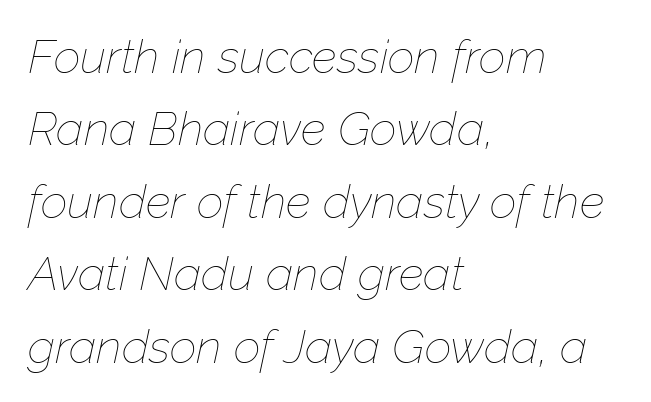
{"italic": "yes", "lean": "right", "slant_degrees": 12, "bold": "no", "weight": "thin", "width": "normal", "stroke_contrast": "low", "x_height": "medium", "monospaced": "no", "underline": "no", "align": "left", "line_spacing": "normal", "line_spacing_ratio": 1.54, "letter_spacing": "normal", "letter_spacing_em": 0.0, "glyph_px": 47}
